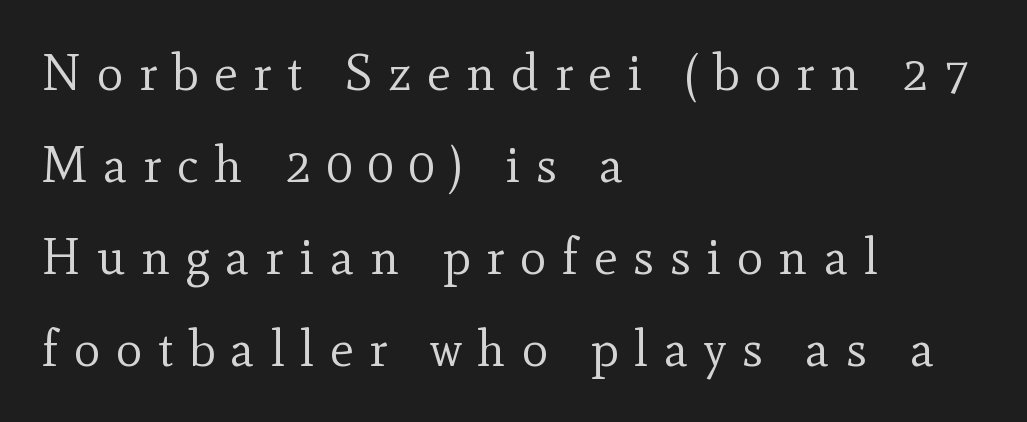
The face used here is seriffed, in the tradition of book romans. Upright lettering throughout. The gap between lines stays unmarked. Glyph-to-glyph distance is far greater than everyday printed text. The compositor pushed each line to the left boundary.
